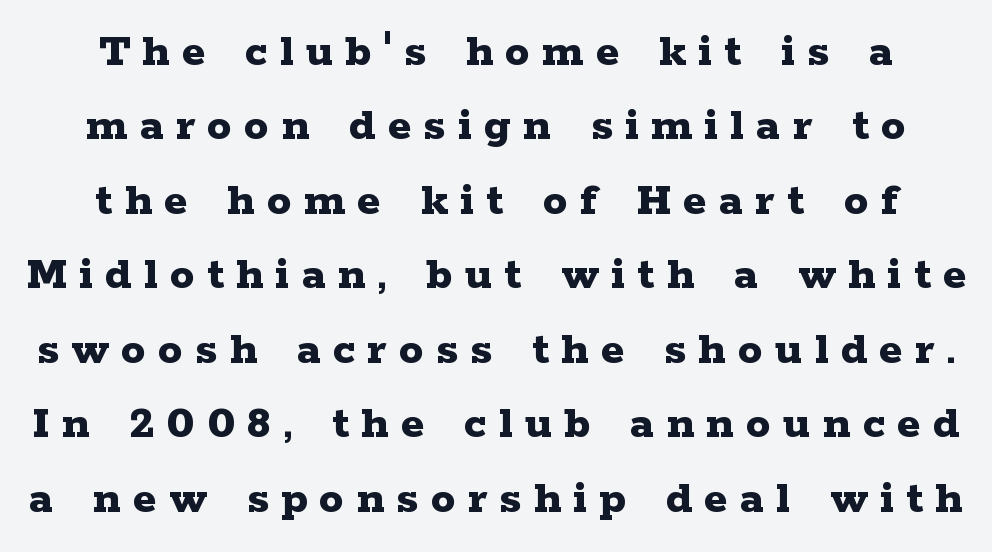
I'd describe the lettering as bold — thick and assertive. Small tapered or slab feet sit at the stroke ends, so this counts as serif. Proportional: the letters do not fall into vertical columns. There is plenty of visible air inserted between adjacent glyphs. Lines of text with bare space underneath. Centered paragraph, ragged on both sides.
